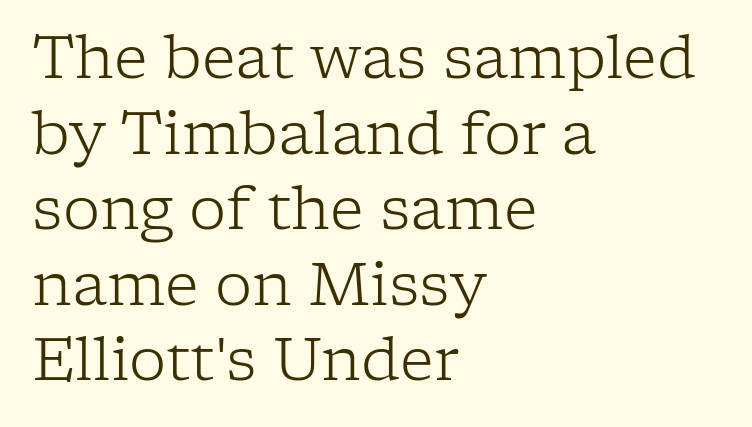
A typesetter would call this proportional, since set widths differ per character. Students, observe: this is what conventionally led text looks like. These lines were composed using upright roman letters. Line starts are locked; line ends wander.
